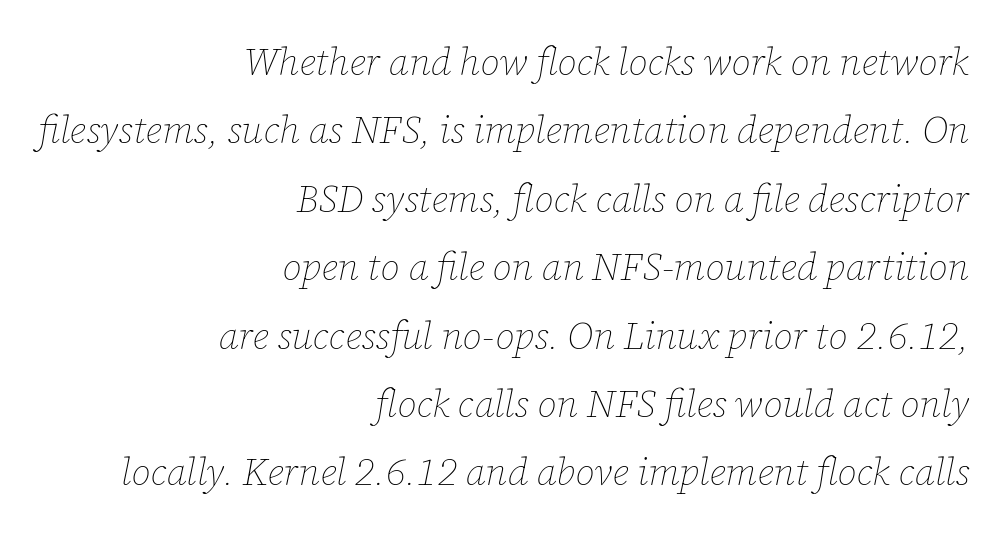
{"italic": "yes", "lean": "right", "slant_degrees": 12, "bold": "no", "weight": "thin", "width": "normal", "stroke_contrast": "low", "x_height": "medium", "monospaced": "no", "underline": "no", "align": "right", "line_spacing_ratio": 1.8, "letter_spacing": "normal", "letter_spacing_em": 0.0, "glyph_px": 38}
